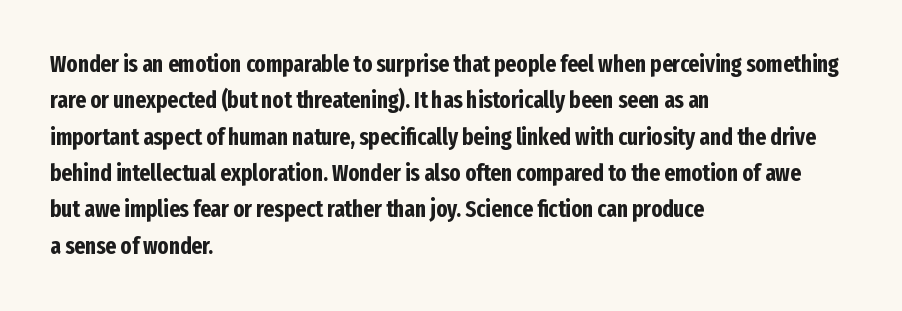
Q: Is the text bold? A: Yes.
Q: Is the text italic (slanted)? A: No, it is upright.
Q: Is the text underlined? A: No.
Q: How is the paragraph aligned? A: Left-aligned.
Q: Is the spacing between letters normal or unusually wide? A: Normal.
Q: Is the spacing between lines tight, normal or loose? A: Normal.
